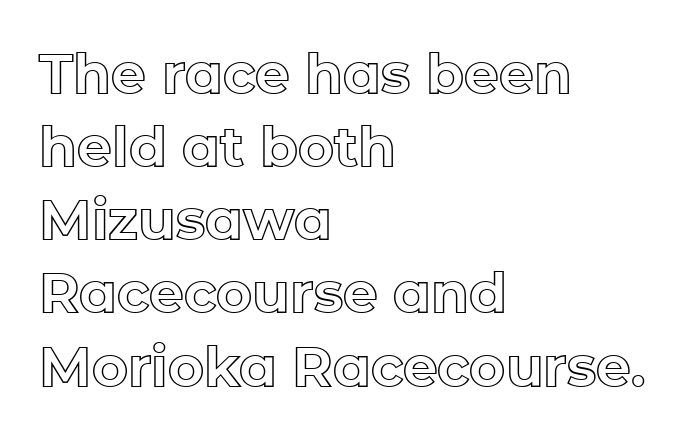
Caption: multi-line text, flush left, ragged right. It's the straight-up-and-down kind of type. Here the glyphs are tracked normally, forming tight word shapes. The rendering uses natural spacing where letterforms have individual widths. The zone under the glyphs is completely vacant. One glance says typical: line gaps are just what's usual.
